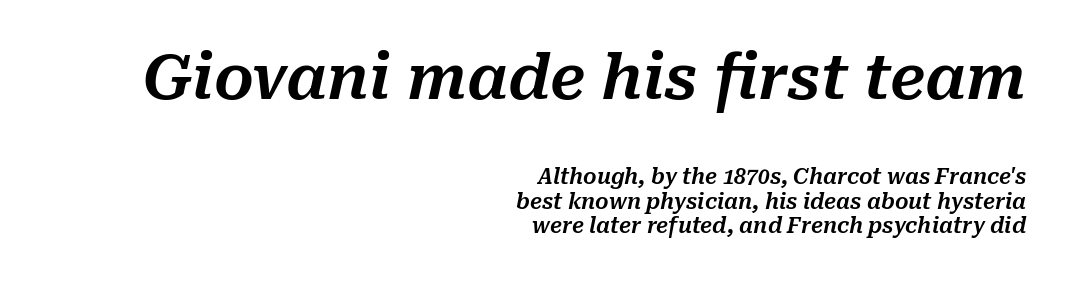
Which of the two is more prominent by size? The first, at the top. Characters follow at the spacing the type designer built in. Here the designer chose a conventional face with non-uniform glyph widths. The rendering applies a slant to the glyphs. Horizontal alignment here is rightward, an uncommon choice for prose. Words float on clear page, feet unadorned.
